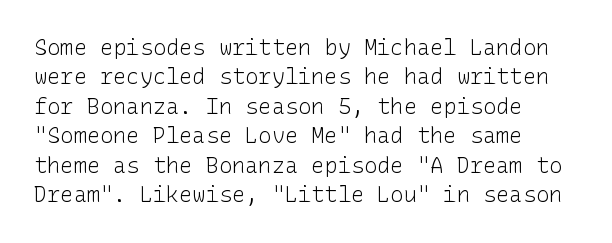
Bare-footed words on every line. Every stem runs plumb, perpendicular to the baseline. The typesetting does not lean heavy: it is not bold. Tracking value appears to be zero — textbook default spacing. The vertical gap from one line to the next is medium.
